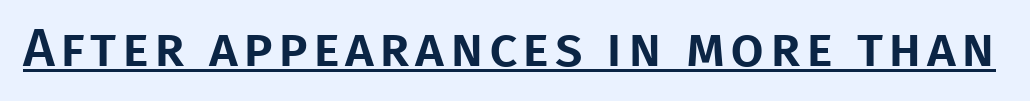
Has an underline been added? It has. The letters advance in unequal steps, a hallmark of proportional type. A typesetter would mark this as roman, not italic. The face used here is a sans, in the tradition of grotesques and geometrics.
